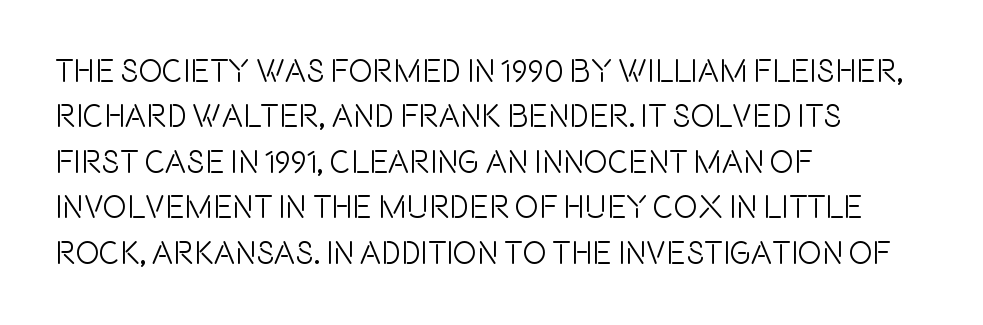
The type family on display is of the sans-serif kind. Underlining? Definitely not there. Proportional: the letters do not fall into vertical columns. These lines are set flush left with a ragged right edge. Every character sits straight up, as roman type does.
